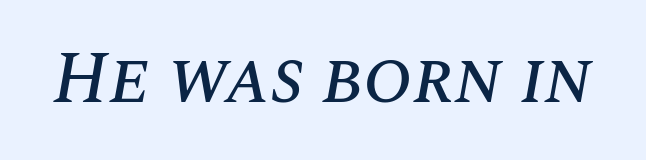
The image shows 73 px text type, italic (leaning right); set normal letter spacing, not underlined; medium stroke contrast and a large x-height.
